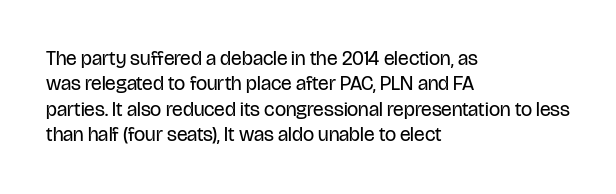
The image shows 20 px text type, upright; set left-aligned, normal line spacing (1.27x), normal letter spacing, not underlined.
